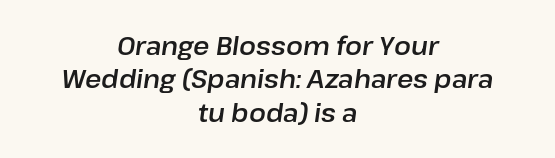
The image shows 25 px text type, italic (leaning right); set centered, normal line spacing (1.34x), normal letter spacing, not underlined.
